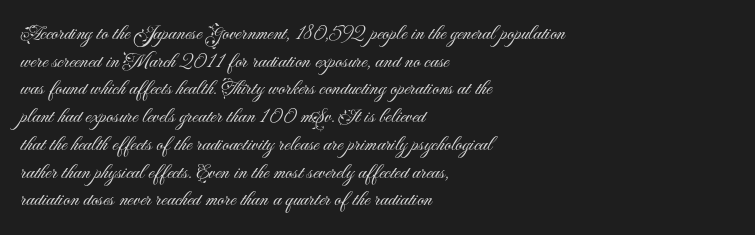
{"bold": "no", "underline": "no", "align": "left", "line_spacing": "normal", "line_spacing_ratio": 1.32, "letter_spacing": "normal", "letter_spacing_em": 0.0, "glyph_px": 21}
